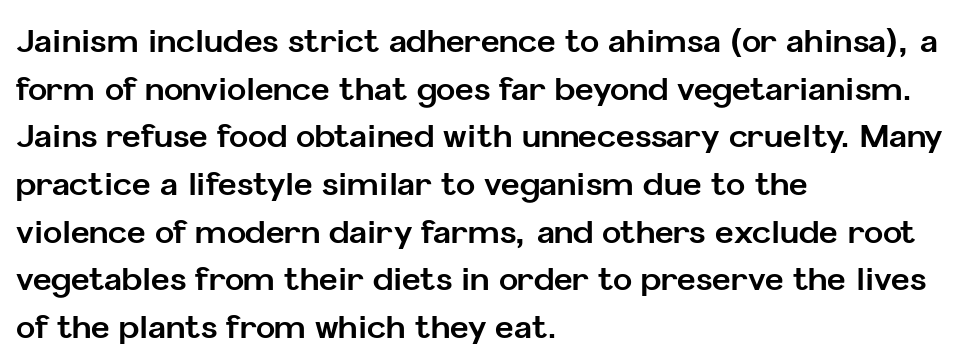
Q: Is the text bold? A: Yes.
Q: Is the text italic (slanted)? A: No, it is upright.
Q: Is the typeface a serif or a sans-serif typeface? A: Sans-serif.
Q: Is the text underlined? A: No.
Q: How is the paragraph aligned? A: Left-aligned.
Q: Is the spacing between letters normal or unusually wide? A: Normal.
Q: Is the spacing between lines tight, normal or loose? A: Normal.
Q: Width (condensed, normal, or wide)? A: Normal.
Q: Stroke contrast? A: Low.
Q: x-height? A: Medium.
Q: Monospaced? A: No.
